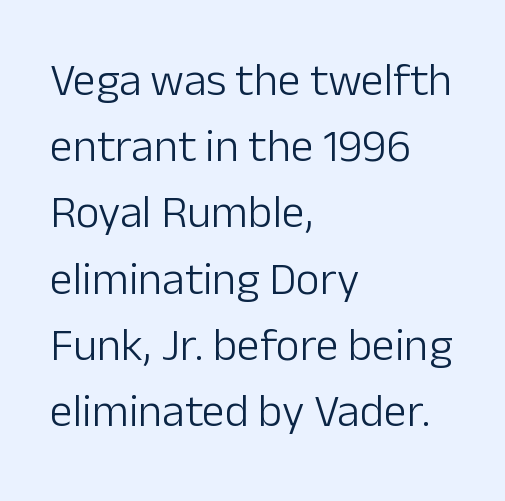
{"serif": "no", "italic": "no", "bold": "no", "weight": "light", "width": "normal", "stroke_contrast": "low", "x_height": "medium", "monospaced": "no", "underline": "no", "align": "left", "line_spacing": "normal", "line_spacing_ratio": 1.44, "letter_spacing": "normal", "letter_spacing_em": 0.0, "glyph_px": 46}
